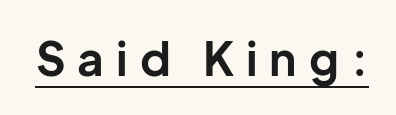
Underlined type. In terms of posture, this sample is upright. Here the designer chose a conventional face with non-uniform glyph widths. Stroke terminals: plain, sans-serif.
